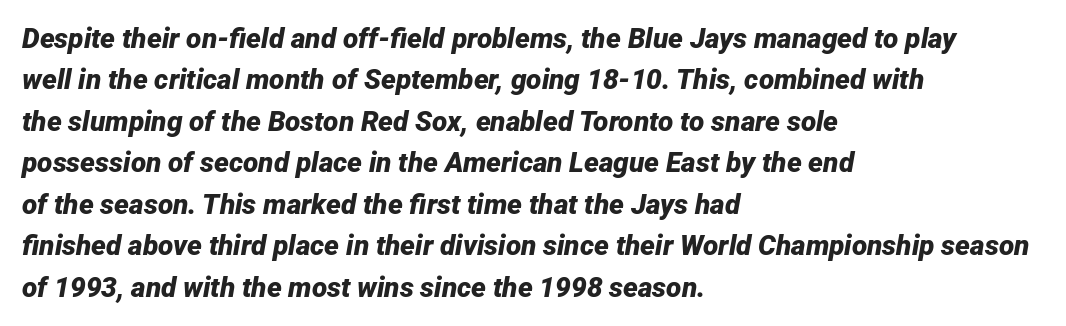
Q: Is the text bold? A: Yes.
Q: Is the text italic (slanted)? A: Yes, it leans right by about 12 degrees.
Q: Is the text underlined? A: No.
Q: How is the paragraph aligned? A: Left-aligned.
Q: Is the spacing between letters normal or unusually wide? A: Normal.
Q: Is the spacing between lines tight, normal or loose? A: Normal.
Q: Width (condensed, normal, or wide)? A: Normal.
Q: Stroke contrast? A: Low.
Q: x-height? A: Medium.
Q: Monospaced? A: No.
